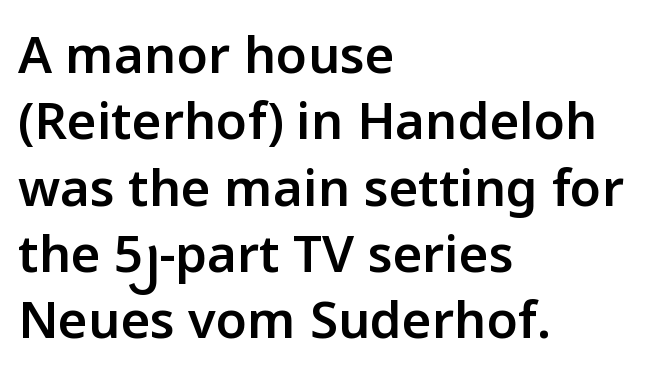
Q: Is the text bold? A: Semi-bold.
Q: Is the text italic (slanted)? A: No, it is upright.
Q: Is the typeface a serif or a sans-serif typeface? A: Sans-serif.
Q: Is the text underlined? A: No.
Q: How is the paragraph aligned? A: Left-aligned.
Q: Is the spacing between letters normal or unusually wide? A: Normal.
Q: Is the spacing between lines tight, normal or loose? A: Normal.
Q: Width (condensed, normal, or wide)? A: Normal.
Q: Stroke contrast? A: Low.
Q: x-height? A: Medium.
Q: Monospaced? A: No.
